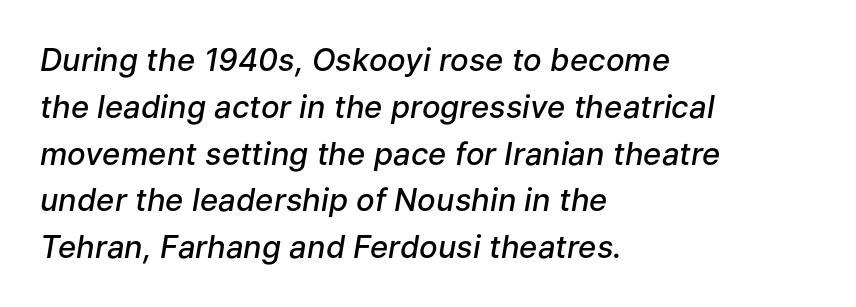
The image shows 31 px semibold type, italic (leaning right); set left-aligned, normal line spacing (1.51x), normal letter spacing, not underlined; low stroke contrast and a medium x-height.
